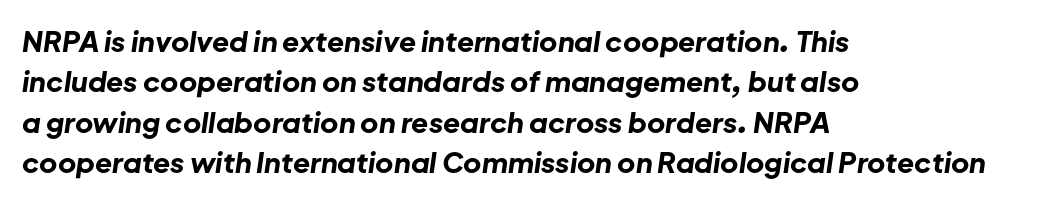
The image shows 28 px bold type, italic (leaning right); set left-aligned, normal line spacing (1.44x), normal letter spacing, not underlined; low stroke contrast and a medium x-height.
